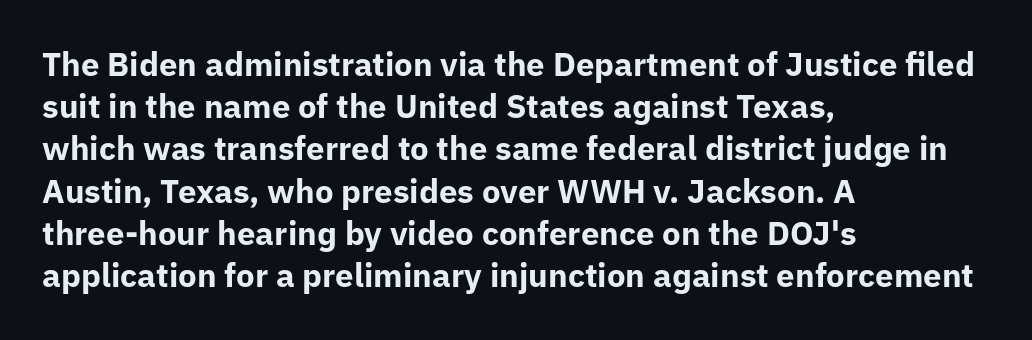
{"serif": "no", "italic": "no", "bold": "yes", "weight": "bold", "width": "normal", "stroke_contrast": "low", "x_height": "medium", "monospaced": "no", "underline": "no", "align": "left", "line_spacing": "normal", "line_spacing_ratio": 1.28, "letter_spacing": "normal", "letter_spacing_em": 0.0, "glyph_px": 33}
